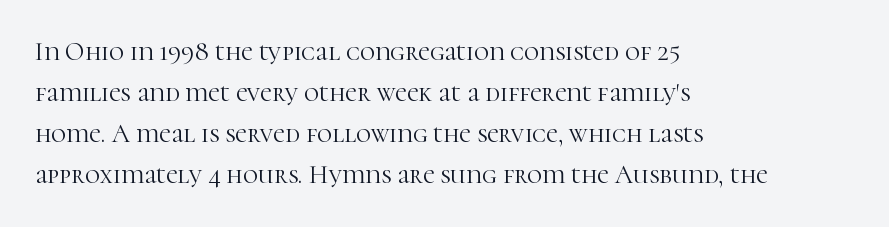
{"italic": "no", "bold": "no", "underline": "no", "align": "left", "line_spacing": "normal", "line_spacing_ratio": 1.58, "letter_spacing": "normal", "letter_spacing_em": 0.0, "glyph_px": 26}
